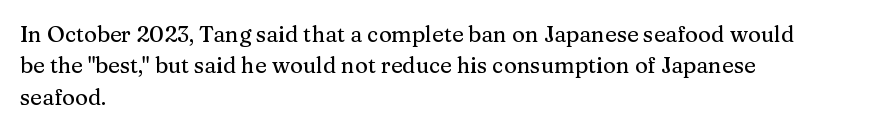
Quick note: underline off. Interline gaps are of average width in this sample. Notice how the stems are strictly vertical — no italics here. How are the letters spaced? Ordinarily, with no added tracking. The lines are quadded left.
